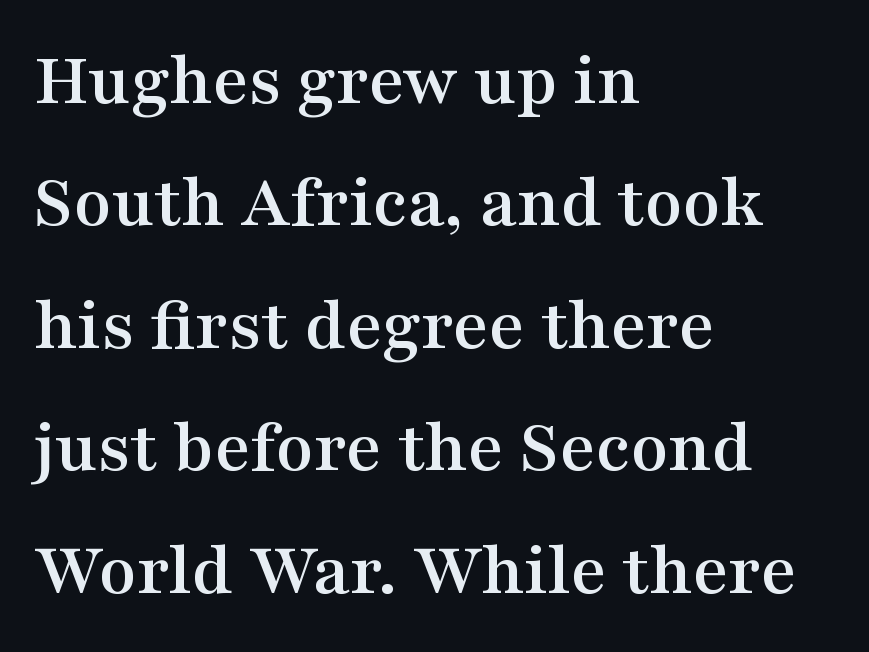
The image shows 77 px wide serif type, upright; set left-aligned, normal line spacing (1.59x), normal letter spacing, not underlined; medium stroke contrast and a medium x-height.
